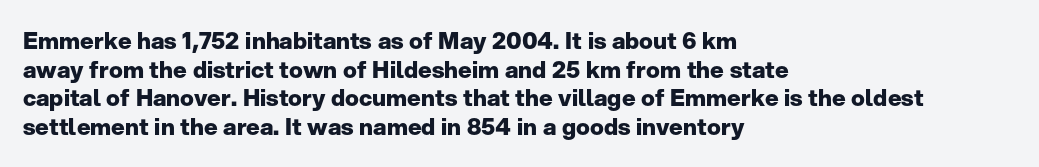
In CSS terms this would be text-align: left. On the weight axis this lands at bold, roughly 700. No word sits above an underline. Regarding leading, the lines here are spaced in the standard way. Quick note: not italic, upright. Glyph-to-glyph distance matches everyday printed text.
